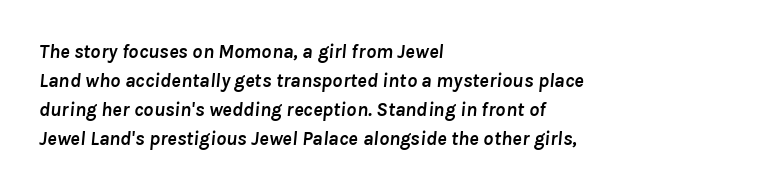
Q: Is the text bold? A: Yes.
Q: Is the text italic (slanted)? A: Yes, it leans right by about 8 degrees.
Q: Is the text underlined? A: No.
Q: How is the paragraph aligned? A: Left-aligned.
Q: Is the spacing between letters normal or unusually wide? A: Normal.
Q: Is the spacing between lines tight, normal or loose? A: Normal.
